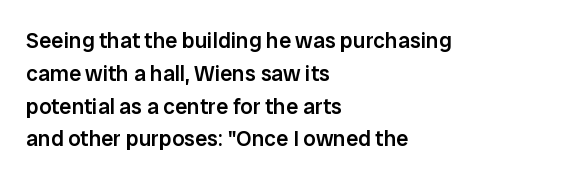
Q: Is the text bold? A: Semi-bold.
Q: Is the text italic (slanted)? A: No, it is upright.
Q: Is the text underlined? A: No.
Q: How is the paragraph aligned? A: Left-aligned.
Q: Is the spacing between letters normal or unusually wide? A: Normal.
Q: Is the spacing between lines tight, normal or loose? A: Normal.
